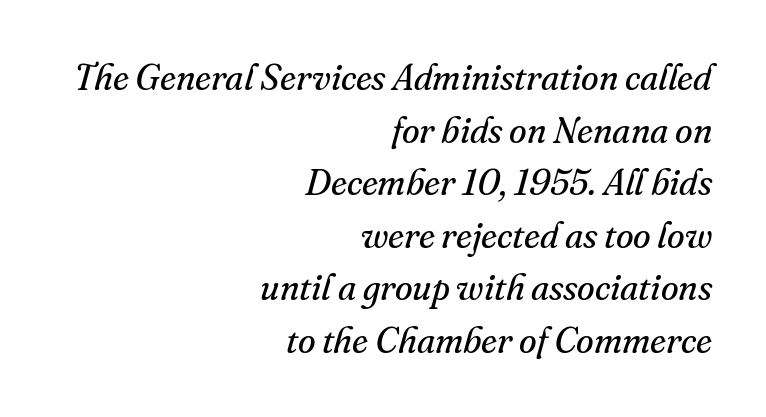
{"serif": "yes", "italic": "yes", "lean": "right", "slant_degrees": 16, "bold": "no", "weight": "regular", "width": "normal", "stroke_contrast": "medium", "x_height": "small", "monospaced": "no", "underline": "no", "align": "right", "line_spacing": "normal", "line_spacing_ratio": 1.46, "letter_spacing": "normal", "letter_spacing_em": 0.0, "glyph_px": 36}
